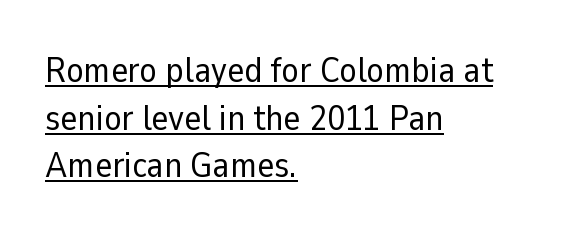
Posture: vertical. Typeset ragged right — the left edge is the straight one. The rendered words wear a rule along their underside. To sum up the face: it is a sans, with no serifs. Is this a heavy cut? Hardly; it is regular or lighter.
